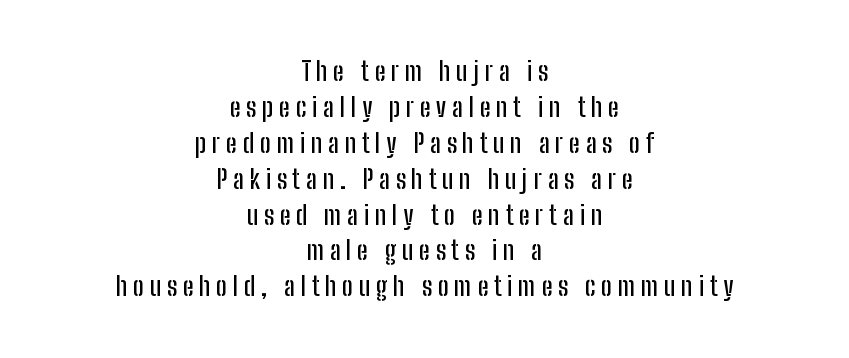
Q: Is the text italic (slanted)? A: No, it is upright.
Q: Is the text underlined? A: No.
Q: How is the paragraph aligned? A: Centered.
Q: Is the spacing between letters normal or unusually wide? A: Unusually wide.
Q: Is the spacing between lines tight, normal or loose? A: Normal.
